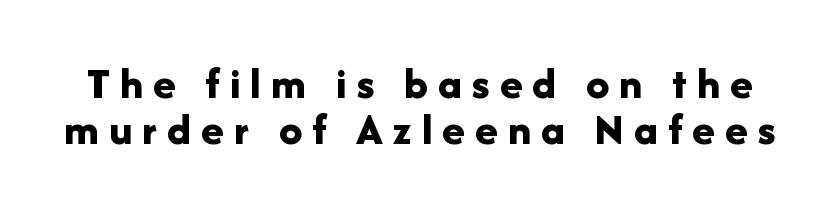
{"serif": "no", "italic": "no", "bold": "yes", "weight": "bold", "width": "normal", "stroke_contrast": "low", "x_height": "medium", "monospaced": "no", "underline": "no", "line_spacing": "tight", "line_spacing_ratio": 1.0, "letter_spacing": "wide", "letter_spacing_em": 0.22, "glyph_px": 46}
